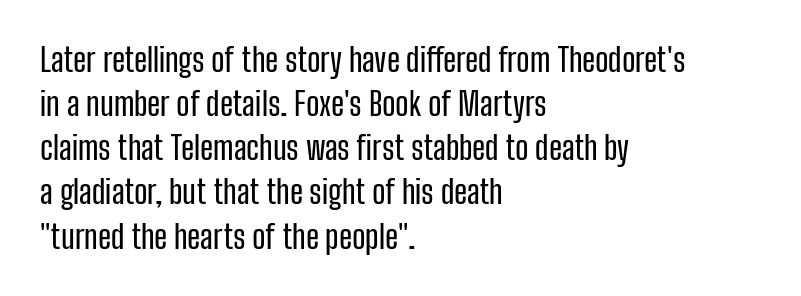
Whoever set this chose a conventional vertical rhythm. Characters remain perfectly vertical along every line. The text was rendered using a sans face with plain stroke endings. If you drew a ruler down the left edge, every line would touch it.
